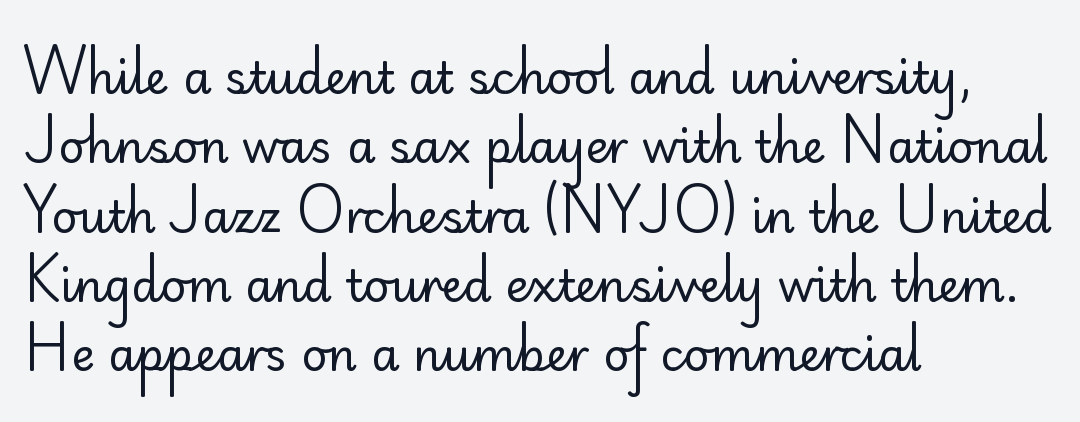
{"serif": "no", "italic": "no", "bold": "no", "weight": "regular", "width": "normal", "stroke_contrast": "low", "x_height": "small", "monospaced": "no", "underline": "no", "align": "left", "line_spacing": "normal", "line_spacing_ratio": 1.54, "letter_spacing": "normal", "letter_spacing_em": 0.0, "glyph_px": 45}
